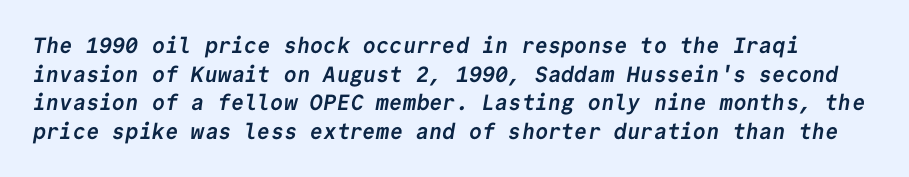
Q: Is the text bold? A: Yes.
Q: Is the text underlined? A: No.
Q: Is the spacing between letters normal or unusually wide? A: Normal.
Q: Is the spacing between lines tight, normal or loose? A: Normal.
